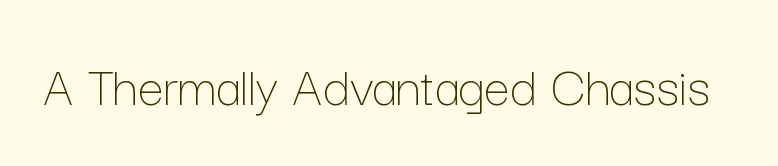
The image shows 58 px thin type, upright; set normal letter spacing, not underlined; low stroke contrast and a medium x-height.
